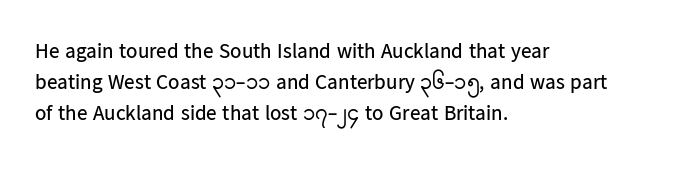
{"italic": "no", "bold": "no", "underline": "no", "align": "left", "line_spacing": "normal", "line_spacing_ratio": 1.48, "letter_spacing": "normal", "letter_spacing_em": 0.0, "glyph_px": 21}
